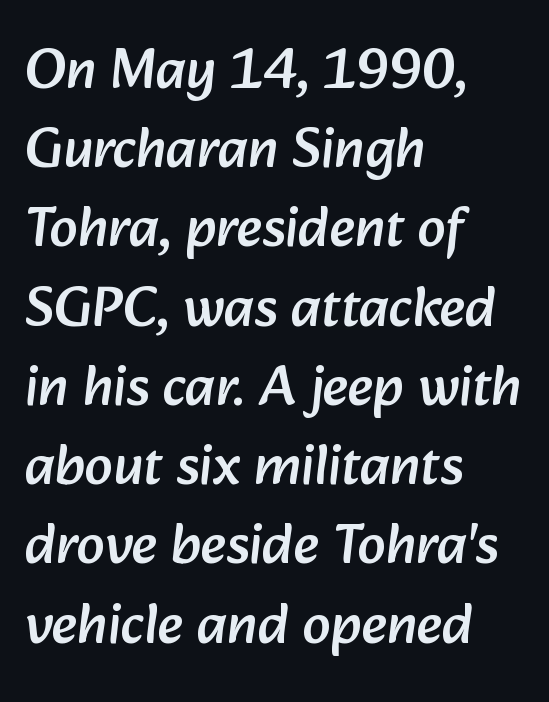
Tracking value appears to be zero — textbook default spacing. Vertical spacing — default. The type family on display is of the sans-serif kind. Note the varied advance widths — an 'i' is clearly narrower than an 'm'.
